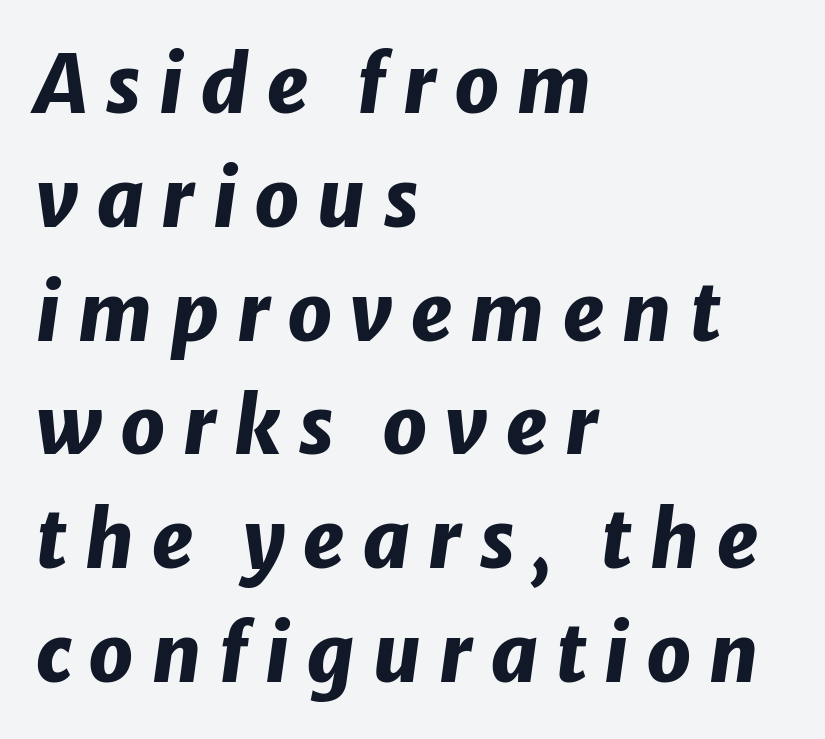
The image shows 79 px heavy type, italic (leaning right); set left-aligned, normal line spacing (1.44x), unusually wide letter spacing (+0.21 em), not underlined; low stroke contrast and a medium x-height.
